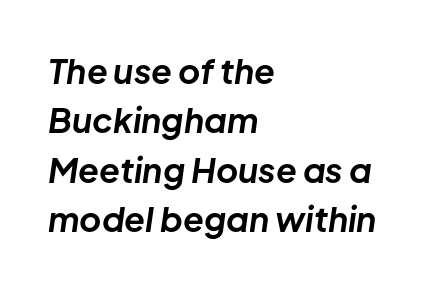
{"italic": "yes", "lean": "right", "slant_degrees": 8, "bold": "yes", "weight": "bold", "width": "normal", "stroke_contrast": "low", "x_height": "medium", "monospaced": "no", "underline": "no", "align": "left", "line_spacing": "normal", "line_spacing_ratio": 1.45, "letter_spacing": "normal", "letter_spacing_em": 0.0, "glyph_px": 34}
